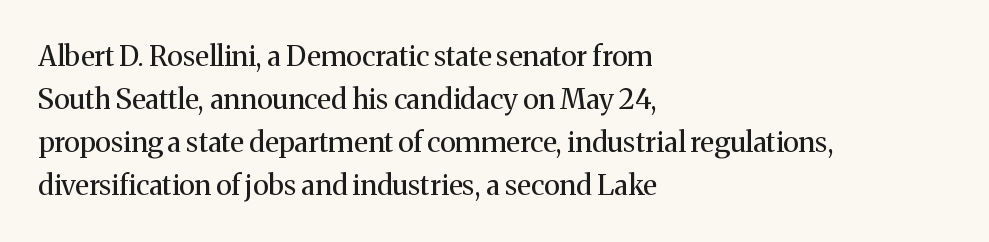
The image shows 28 px regular-weight serif type, upright; set left-aligned, normal line spacing (1.54x), normal letter spacing, not underlined; medium stroke contrast and a medium x-height.
